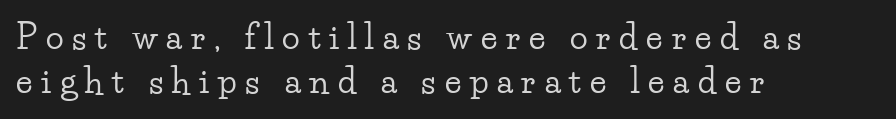
The image shows 33 px wide serif type, upright; set left-aligned, normal line spacing (1.34x), unusually wide letter spacing (+0.27 em), not underlined; low stroke contrast and a small x-height.
